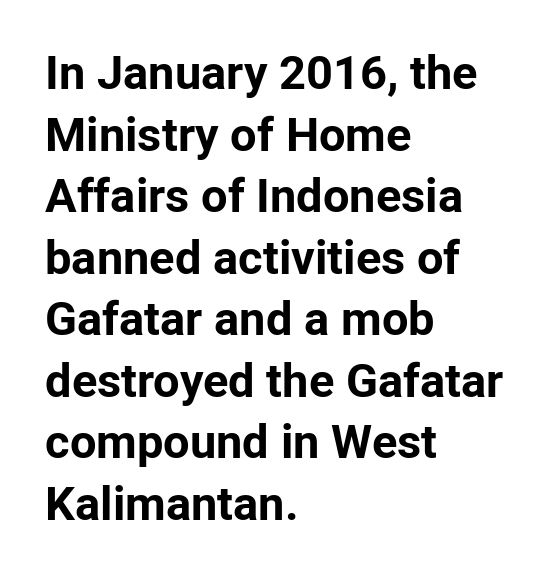
{"serif": "no", "italic": "no", "bold": "yes", "weight": "bold", "width": "normal", "stroke_contrast": "low", "x_height": "medium", "monospaced": "no", "underline": "no", "align": "left", "line_spacing": "normal", "line_spacing_ratio": 1.31, "letter_spacing": "normal", "letter_spacing_em": 0.0, "glyph_px": 47}
